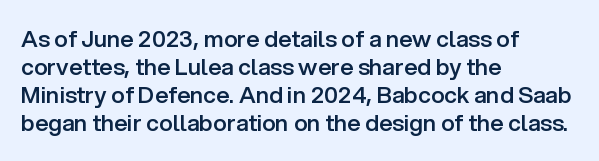
Q: Is the text bold? A: Semi-bold.
Q: Is the text italic (slanted)? A: No, it is upright.
Q: Is the text underlined? A: No.
Q: How is the paragraph aligned? A: Left-aligned.
Q: Is the spacing between letters normal or unusually wide? A: Normal.
